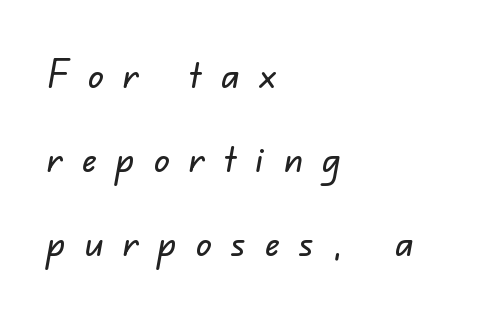
Q: Is the typeface a serif or a sans-serif typeface? A: Sans-serif.
Q: Is the text underlined? A: No.
Q: How is the paragraph aligned? A: Left-aligned.
Q: Is the spacing between letters normal or unusually wide? A: Unusually wide.
Q: Is the spacing between lines tight, normal or loose? A: Loose.
Q: Width (condensed, normal, or wide)? A: Normal.
Q: Stroke contrast? A: Low.
Q: x-height? A: Small.
Q: Monospaced? A: No.
